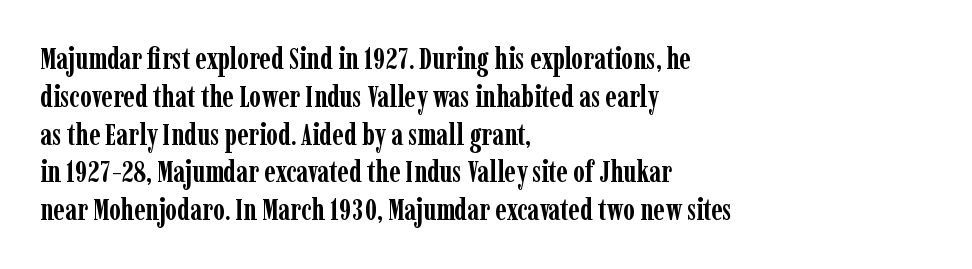
{"serif": "yes", "italic": "no", "bold": "yes", "weight": "semibold", "width": "condensed", "stroke_contrast": "low", "x_height": "medium", "monospaced": "no", "underline": "no", "align": "left", "line_spacing": "normal", "line_spacing_ratio": 1.26, "letter_spacing": "normal", "letter_spacing_em": 0.0, "glyph_px": 30}
